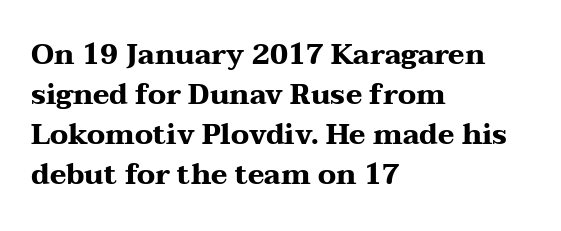
The image shows 28 px heavy, wide serif type, upright; set left-aligned, normal line spacing (1.43x), normal letter spacing, not underlined; medium stroke contrast and a medium x-height.
